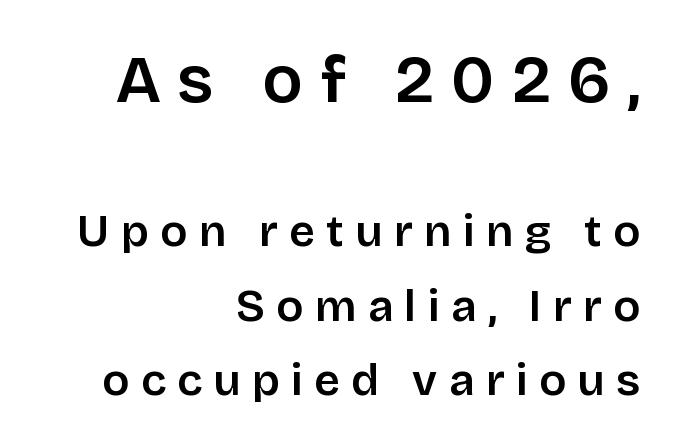
The image shows 67 px sans-serif type, upright; set right-aligned, normal line spacing (1.66x), unusually wide letter spacing (+0.25 em), not underlined; the first (top) block is 1.49x larger; low stroke contrast and a large x-height.
